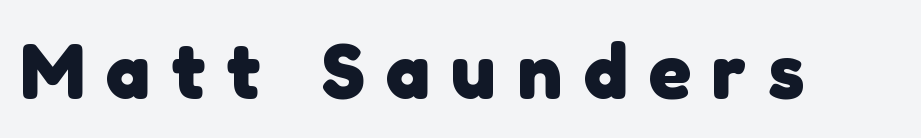
The image shows 79 px heavy sans-serif type; set unusually wide letter spacing (+0.27 em), not underlined; low stroke contrast and a medium x-height.
